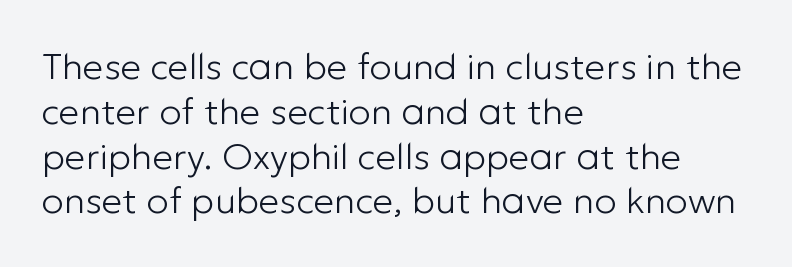
The image shows 37 px light sans-serif type, upright; set left-aligned, line spacing 1.21x, normal letter spacing, not underlined; low stroke contrast and a medium x-height.
